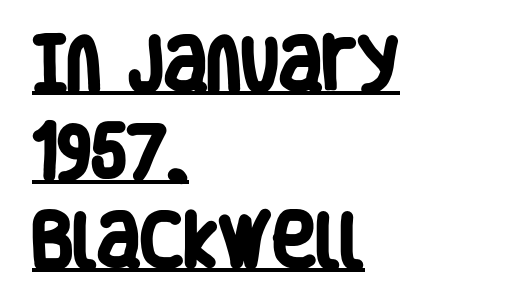
Q: Is the text bold? A: Yes.
Q: Is the typeface a serif or a sans-serif typeface? A: Sans-serif.
Q: Is the text underlined? A: Yes.
Q: How is the paragraph aligned? A: Left-aligned.
Q: Is the spacing between letters normal or unusually wide? A: Normal.
Q: Is the spacing between lines tight, normal or loose? A: Normal.
Q: Width (condensed, normal, or wide)? A: Condensed.
Q: Stroke contrast? A: Low.
Q: x-height? A: Large.
Q: Monospaced? A: No.
